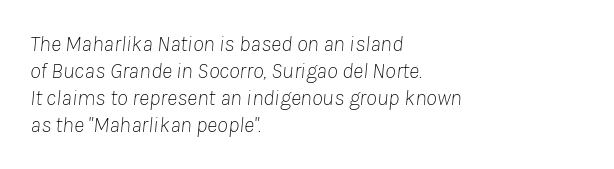
This rendering uses left alignment, leaving the right contour irregular. Caption: standard tracking, unaltered. This is oblique type, the kind used for emphasis or titles. Letters rest on an invisible, unmarked baseline. No heavy texture on the line: the type isn't bold.
